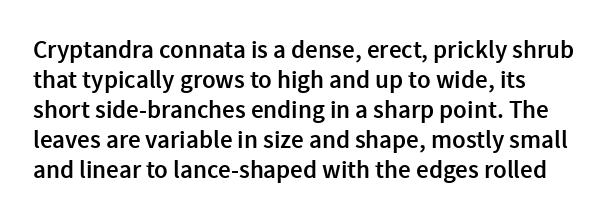
The image shows 25 px text type, upright; set line spacing 1.2x, normal letter spacing, not underlined.
